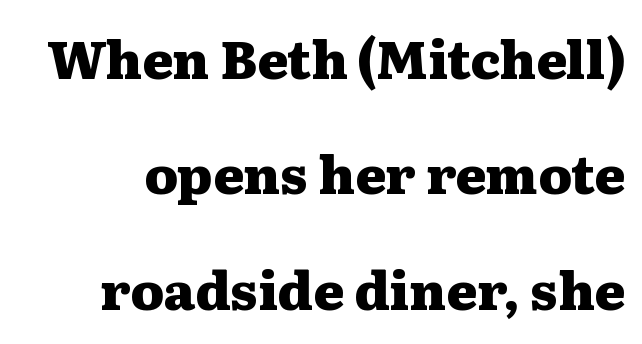
This sample has the flowing, uneven cadence of proportional lettering. Observe the ordinary spacing: letters are neighbours, not strangers. Honestly, the rows look like they've been pulled way apart. I'd describe the lettering as bold — thick and assertive. Nope, not italic — everything's standing straight. The passage shown is typeset with a serif family.
